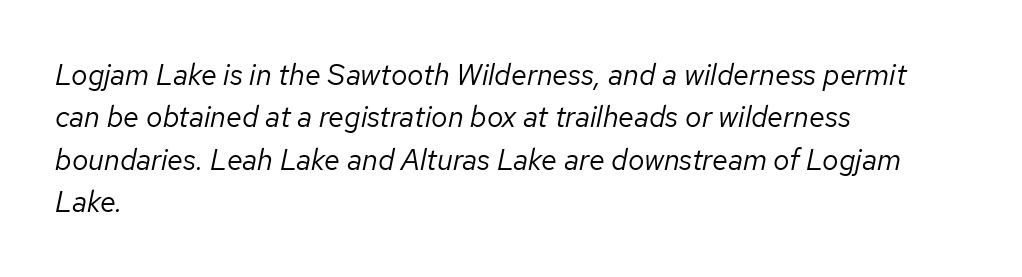
Q: Is the text bold? A: No.
Q: Is the text italic (slanted)? A: Yes, it leans right by about 12 degrees.
Q: Is the text underlined? A: No.
Q: How is the paragraph aligned? A: Left-aligned.
Q: Is the spacing between letters normal or unusually wide? A: Normal.
Q: Is the spacing between lines tight, normal or loose? A: Normal.
Q: Width (condensed, normal, or wide)? A: Normal.
Q: Stroke contrast? A: Low.
Q: x-height? A: Medium.
Q: Monospaced? A: No.
